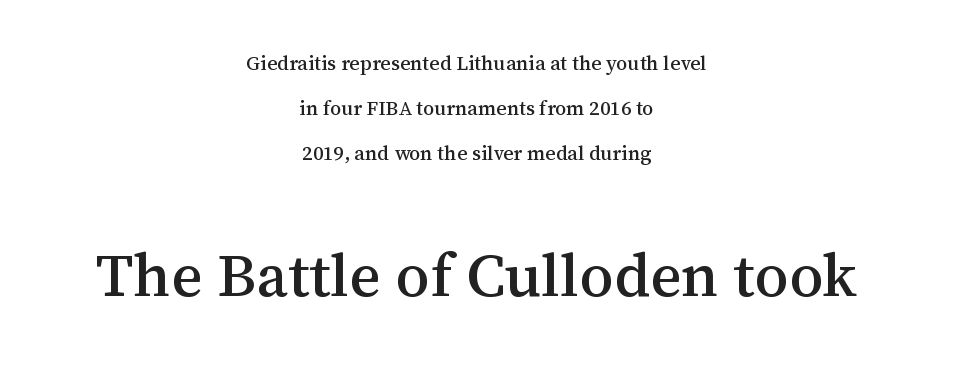
{"serif": "yes", "italic": "no", "width": "normal", "stroke_contrast": "medium", "x_height": "medium", "monospaced": "no", "underline": "no", "align": "center", "line_spacing": "loose", "line_spacing_ratio": 2.24, "letter_spacing": "normal", "letter_spacing_em": 0.0, "larger_block": "second", "size_ratio": 3.05, "glyph_px": 61}
